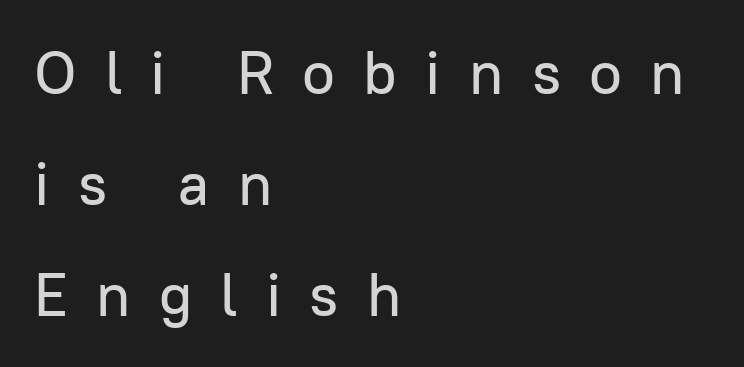
A classic flush-left, rag-right setting is used for this passage. The letters carry no serifs — their stems end cleanly without finishing strokes. These lines are rendered in a variable-pitch font. Only glyphs here, with clear space below each row. Tracking value appears strongly positive — letters spread wide. In terms of posture, this sample is upright.
